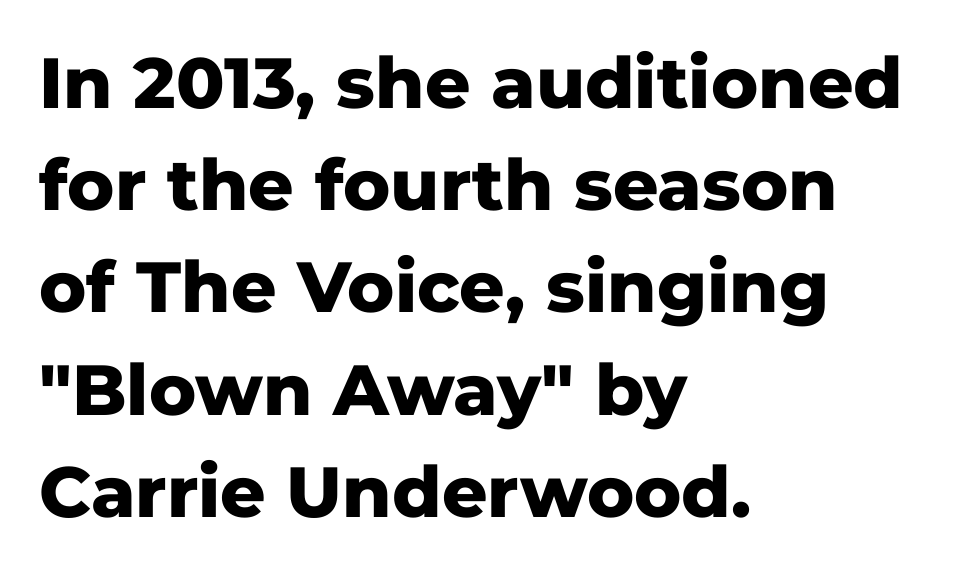
The image shows 71 px heavy sans-serif type, upright; set left-aligned, normal line spacing (1.44x), normal letter spacing, not underlined; low stroke contrast and a medium x-height.
